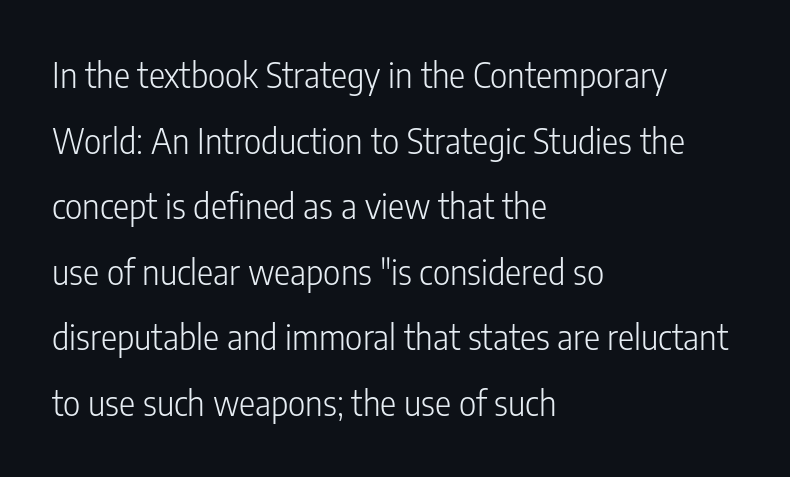
Q: Is the text bold? A: No.
Q: Is the text italic (slanted)? A: No, it is upright.
Q: Is the typeface a serif or a sans-serif typeface? A: Sans-serif.
Q: Is the text underlined? A: No.
Q: How is the paragraph aligned? A: Left-aligned.
Q: Is the spacing between letters normal or unusually wide? A: Normal.
Q: Is the spacing between lines tight, normal or loose? A: Loose.
Q: Width (condensed, normal, or wide)? A: Condensed.
Q: Stroke contrast? A: Low.
Q: x-height? A: Medium.
Q: Monospaced? A: No.
